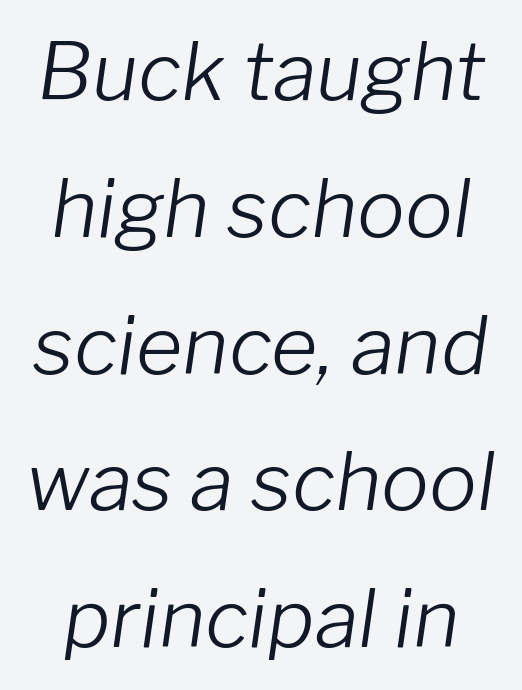
Italic: yes, the glyphs are oblique. Letters rest on an invisible, unmarked baseline. Weight: regular or lighter. Think of a printed novel: that variable character pitch is what you see here. The horizontal fit of the characters is conventional and even.
